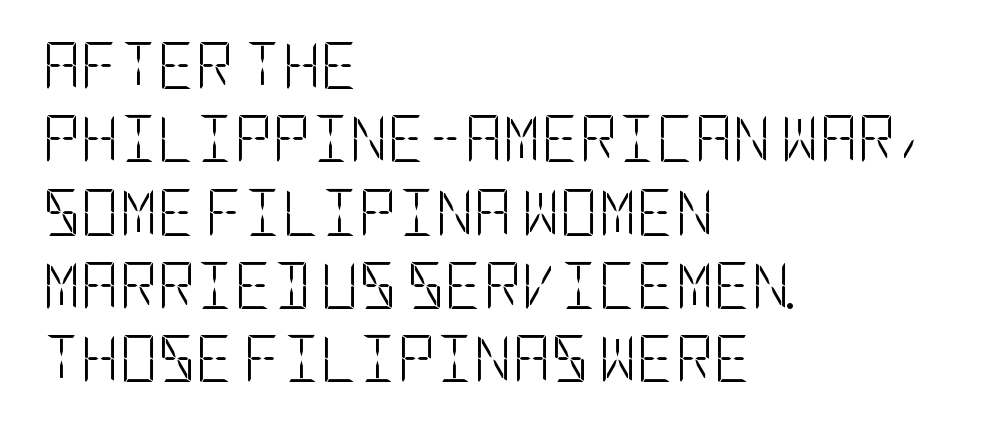
The image shows 47 px light, condensed sans-serif type, upright; set left-aligned, normal line spacing (1.56x), normal letter spacing, not underlined; low stroke contrast and a large x-height.
